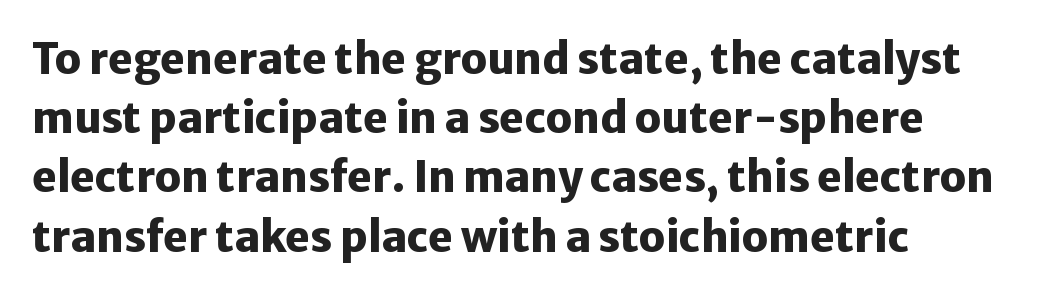
In terms of weight, the rendering is a true, heavy bold. This sample keeps an unexceptional amount of space between lines. A typesetter would mark this as roman, not italic. Nobody drew a line under any word here. The line texture is even and compact thanks to regular tracking.
